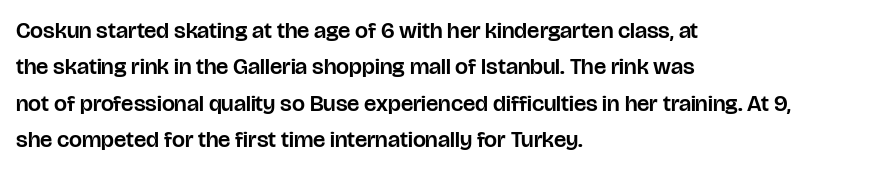
The image shows 23 px text type, upright; set left-aligned, normal line spacing (1.58x), normal letter spacing, not underlined.
